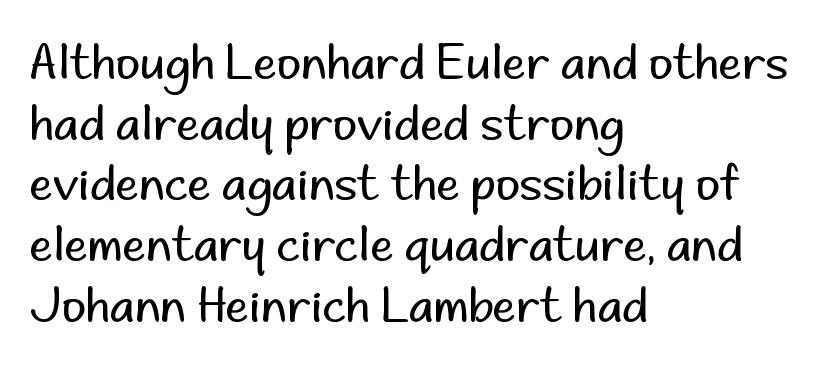
{"serif": "no", "italic": "no", "bold": "no", "weight": "regular", "width": "normal", "stroke_contrast": "low", "x_height": "small", "monospaced": "no", "underline": "no", "align": "left", "line_spacing": "normal", "line_spacing_ratio": 1.29, "letter_spacing": "normal", "letter_spacing_em": 0.0, "glyph_px": 47}
